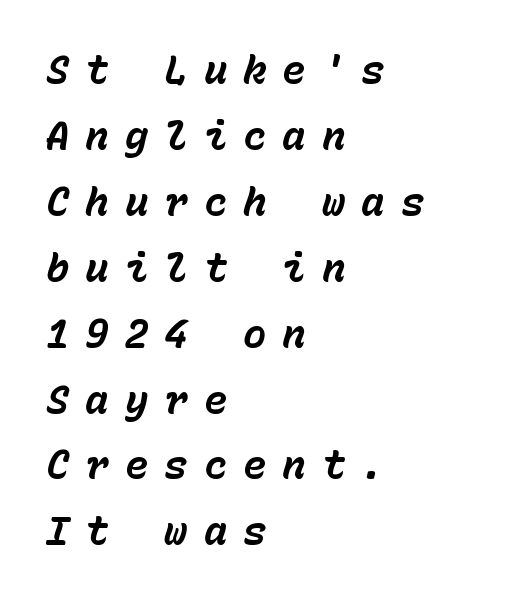
{"italic": "yes", "lean": "right", "slant_degrees": 15, "bold": "yes", "weight": "bold", "width": "normal", "stroke_contrast": "low", "x_height": "medium", "monospaced": "yes", "underline": "no", "align": "left", "line_spacing": "normal", "line_spacing_ratio": 1.69, "letter_spacing": "wide", "letter_spacing_em": 0.41, "glyph_px": 39}
